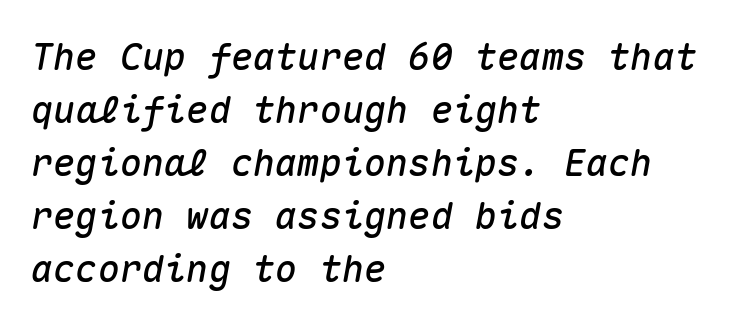
Q: Is the text italic (slanted)? A: Yes, it leans right by about 10 degrees.
Q: Is the text underlined? A: No.
Q: How is the paragraph aligned? A: Left-aligned.
Q: Is the spacing between letters normal or unusually wide? A: Normal.
Q: Is the spacing between lines tight, normal or loose? A: Normal.
Q: Width (condensed, normal, or wide)? A: Normal.
Q: Stroke contrast? A: Medium.
Q: x-height? A: Medium.
Q: Monospaced? A: Yes.
